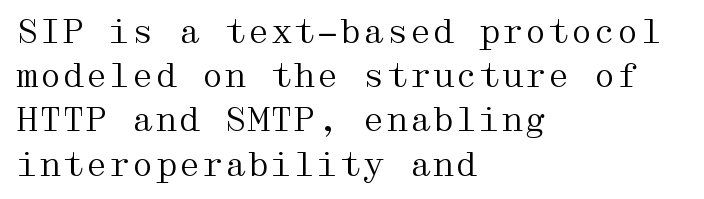
The block of text has a typical density, with ordinary space between rows. Observe the serifs anchoring each vertical stroke in this sample. Ink coverage per letter is moderate at most. Descenders are the only things crossing below the line.
